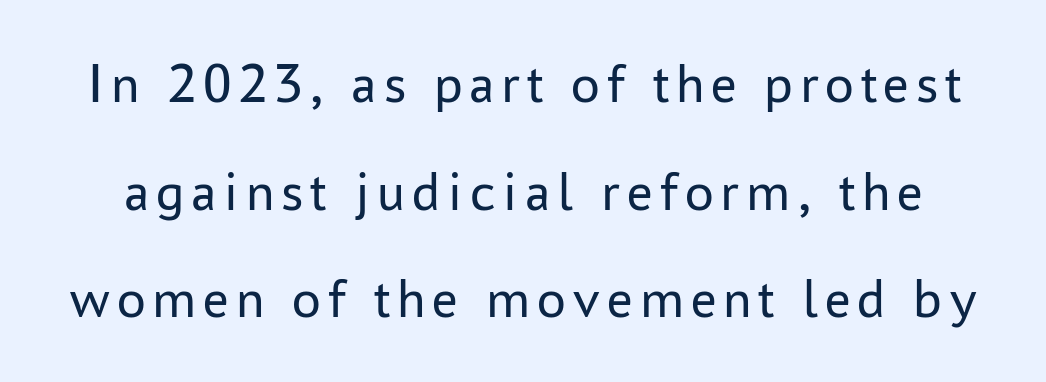
The image shows 57 px regular-weight sans-serif type, upright; set line spacing 1.89x, not underlined; low stroke contrast and a medium x-height.
